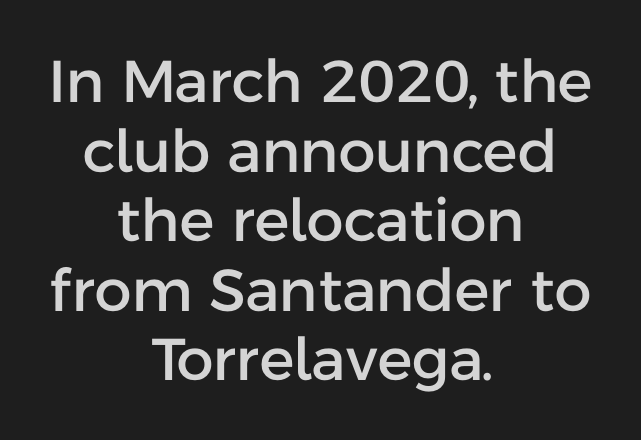
The image shows 59 px sans-serif type, upright; set centered, line spacing 1.18x, normal letter spacing, not underlined; low stroke contrast and a medium x-height.
